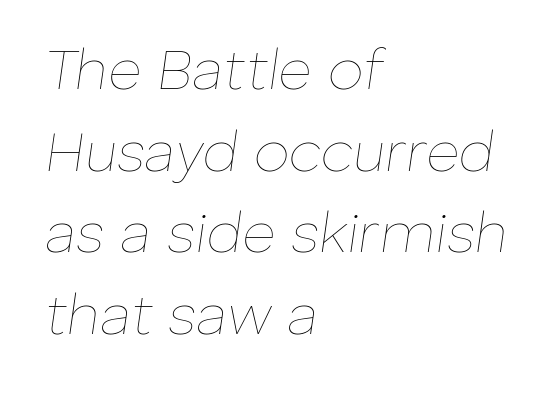
{"italic": "yes", "lean": "right", "slant_degrees": 8, "bold": "no", "weight": "thin", "width": "normal", "stroke_contrast": "low", "x_height": "medium", "monospaced": "no", "underline": "no", "align": "left", "line_spacing": "normal", "line_spacing_ratio": 1.43, "letter_spacing": "normal", "letter_spacing_em": 0.0, "glyph_px": 57}
